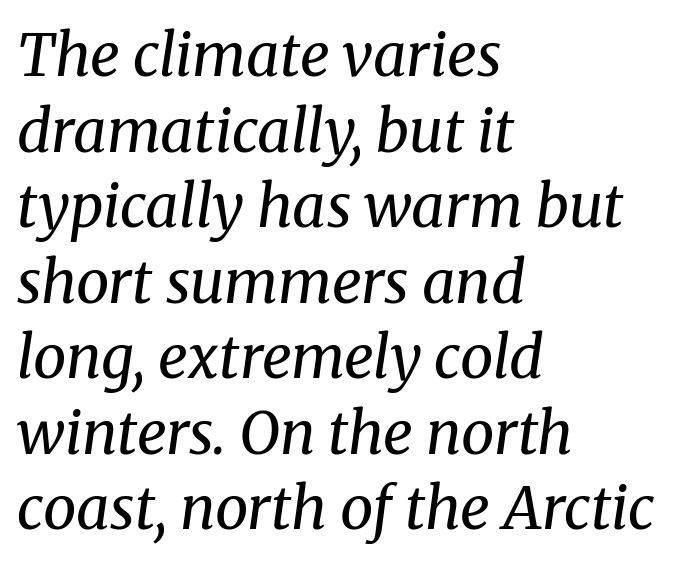
Q: Is the text bold? A: No.
Q: Is the text italic (slanted)? A: Yes, it leans right by about 8 degrees.
Q: Is the typeface a serif or a sans-serif typeface? A: Serif.
Q: Is the text underlined? A: No.
Q: How is the paragraph aligned? A: Left-aligned.
Q: Is the spacing between letters normal or unusually wide? A: Normal.
Q: Is the spacing between lines tight, normal or loose? A: Normal.
Q: Width (condensed, normal, or wide)? A: Normal.
Q: Stroke contrast? A: Medium.
Q: x-height? A: Medium.
Q: Monospaced? A: No.
